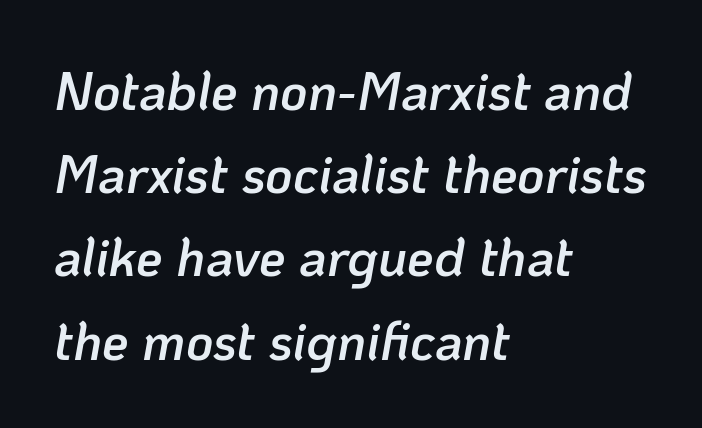
Would a proofreader flag this as italicized? Yes. In CSS terms this would be text-align: left. Each new line begins a customary step beneath the previous one. Compared with an ordinary text face, these strokes are moderately heavier — a semibold. Descenders are the only things crossing below the line.
